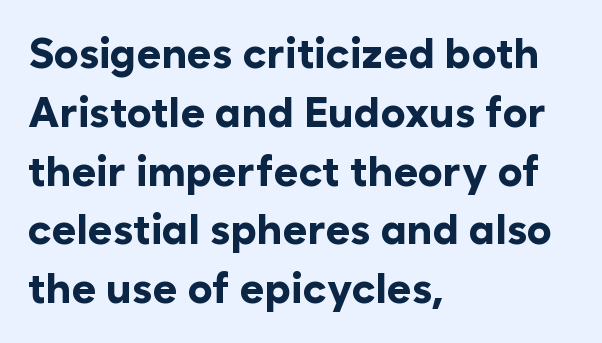
Short note: letters normally spaced. Honestly, there is no underline to notice here at all. The letters advance in unequal steps, a hallmark of proportional type. Typographically, this falls in the sans-serif category.
